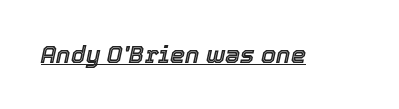
The image shows 24 px text type, italic (leaning right); set normal letter spacing, underlined.
